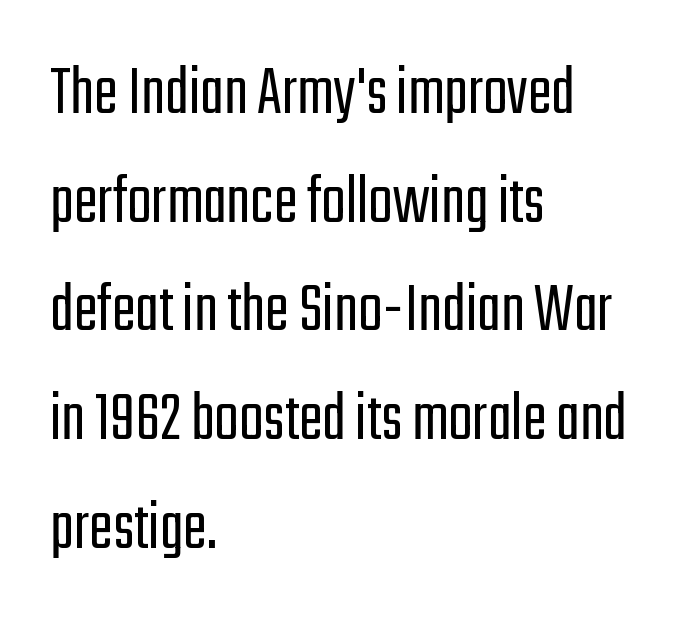
The image shows 72 px light, condensed sans-serif type, upright; set left-aligned, normal line spacing (1.51x), normal letter spacing, not underlined; low stroke contrast and a medium x-height.
